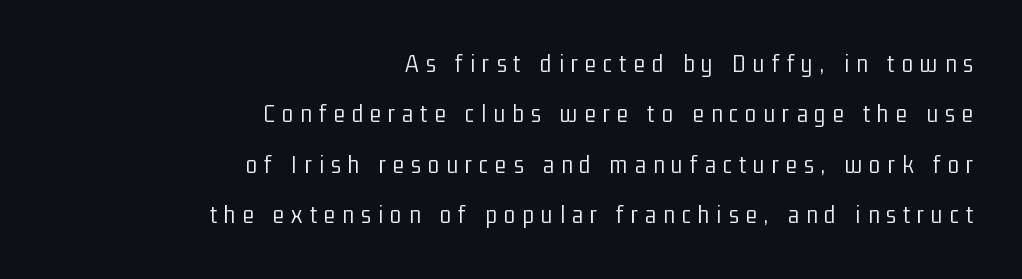
{"italic": "no", "bold": "no", "underline": "no", "align": "right", "line_spacing": "loose", "line_spacing_ratio": 1.94, "letter_spacing": "wide", "letter_spacing_em": 0.28, "glyph_px": 26}
